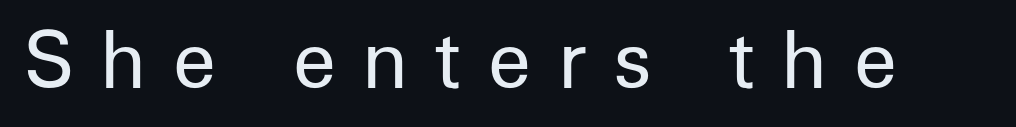
Heft: none added — not bold. Between one letter and the next there's a generous, obvious gap. Do the letters lean? They stand straight. Nothing sits at the stroke ends, so this counts as sans-serif.
